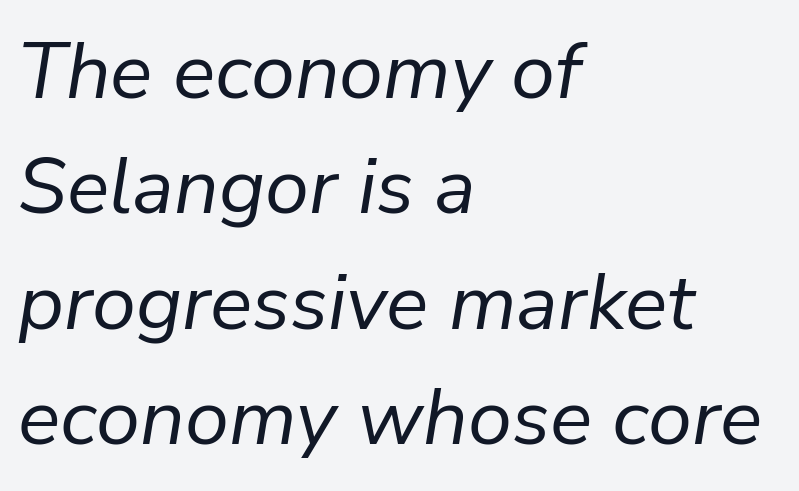
{"italic": "yes", "lean": "right", "slant_degrees": 9, "bold": "no", "weight": "regular", "width": "normal", "stroke_contrast": "low", "x_height": "medium", "monospaced": "no", "underline": "no", "align": "left", "line_spacing": "normal", "line_spacing_ratio": 1.46, "letter_spacing": "normal", "letter_spacing_em": 0.0, "glyph_px": 79}
